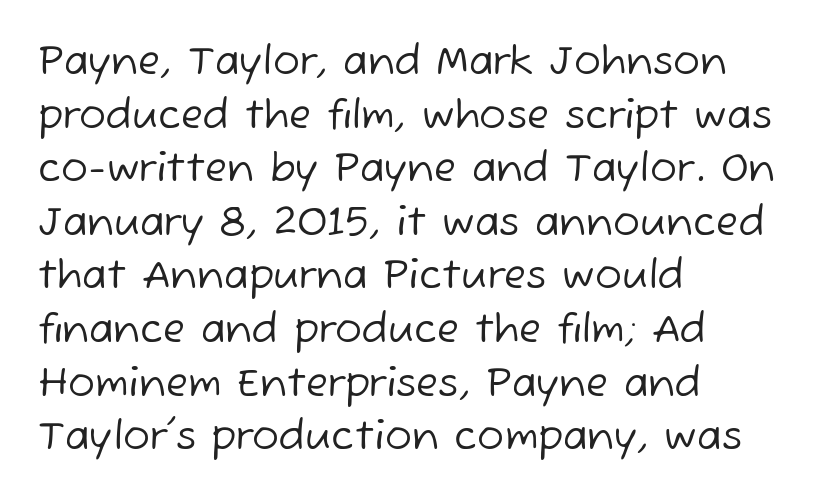
The image shows 40 px regular-weight sans-serif type; set left-aligned, normal line spacing (1.34x), normal letter spacing, not underlined; low stroke contrast and a medium x-height.
